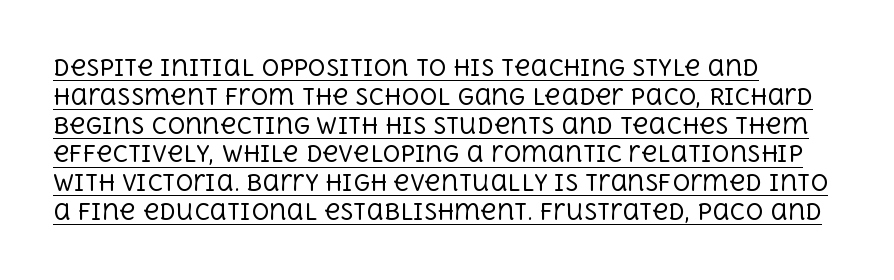
The horizontal fit of the characters is conventional and even. Heft: none added — not bold. Does a line run under the words? Yes, clearly. Honestly, the row spacing looks completely unremarkable. These lines were composed using upright roman letters. Horizontally, the lines are justified to the leading edge only.
